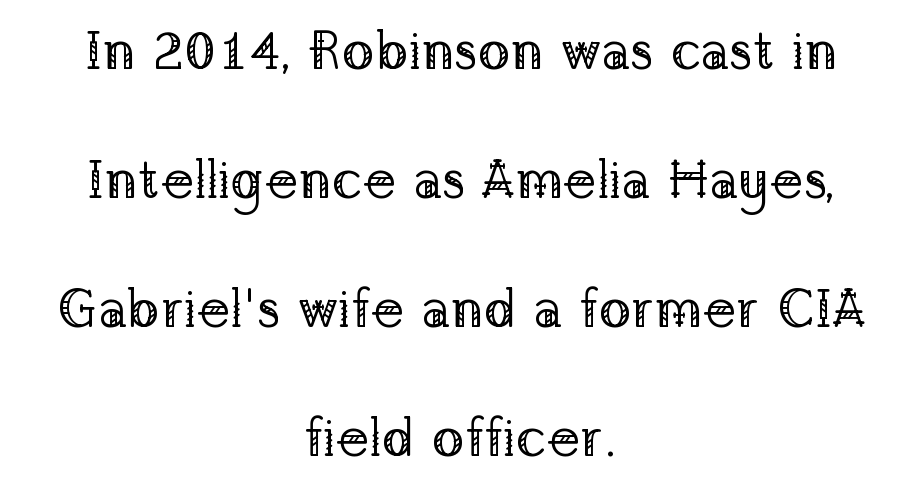
In CSS terms this would be text-align: center. Designer's note — italics off, roman on. The gaps between neighbouring characters are ordinary and unremarkable. Stroke terminals: seriffed. Notice the wide empty band between every row — that's loose leading. The space beneath each line is pristine and unruled.
